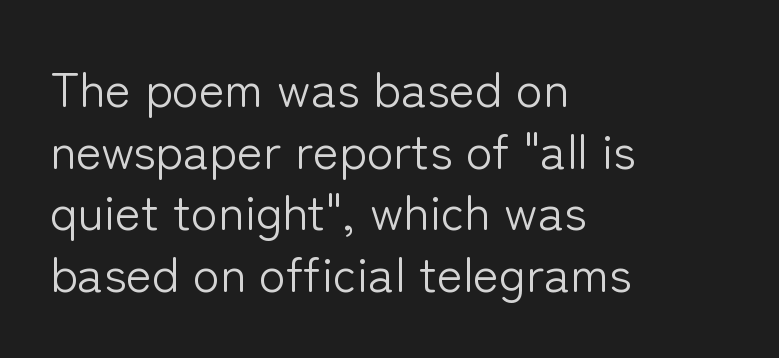
Vertical stems look standard width or narrower in stroke. Quick note: underline off. Leading matches the norm, producing a regular column. A classic flush-left, rag-right setting is used for this passage.
